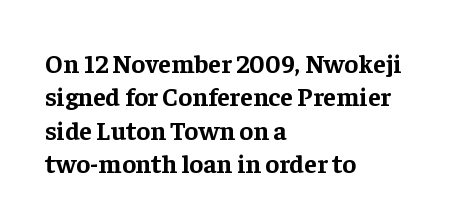
Q: Is the text bold? A: Yes.
Q: Is the text italic (slanted)? A: No, it is upright.
Q: Is the text underlined? A: No.
Q: How is the paragraph aligned? A: Left-aligned.
Q: Is the spacing between letters normal or unusually wide? A: Normal.
Q: Is the spacing between lines tight, normal or loose? A: Normal.
